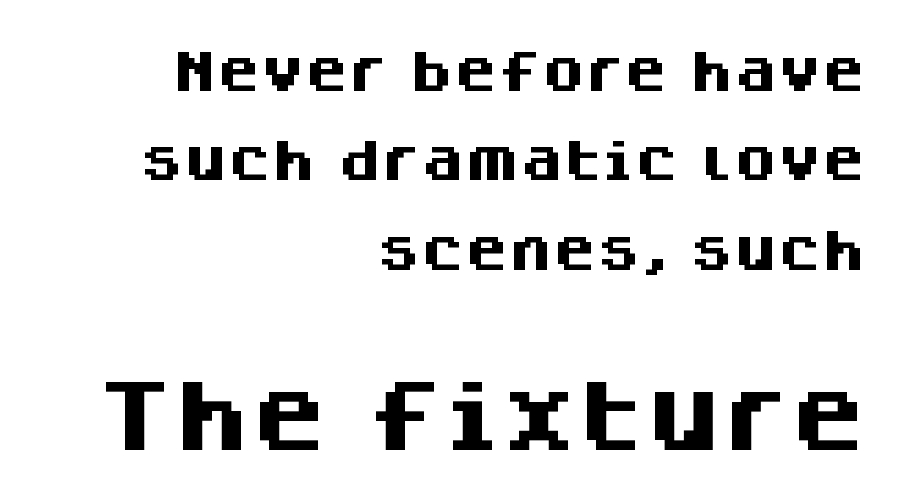
The glyphs in this specimen are sans serif. Unmarked baselines from the first word to the last. The glyphs have the mass of a bold cut. Standard letterfit; no display-style spreading of the glyphs. This sample has the flowing, uneven cadence of proportional lettering.
